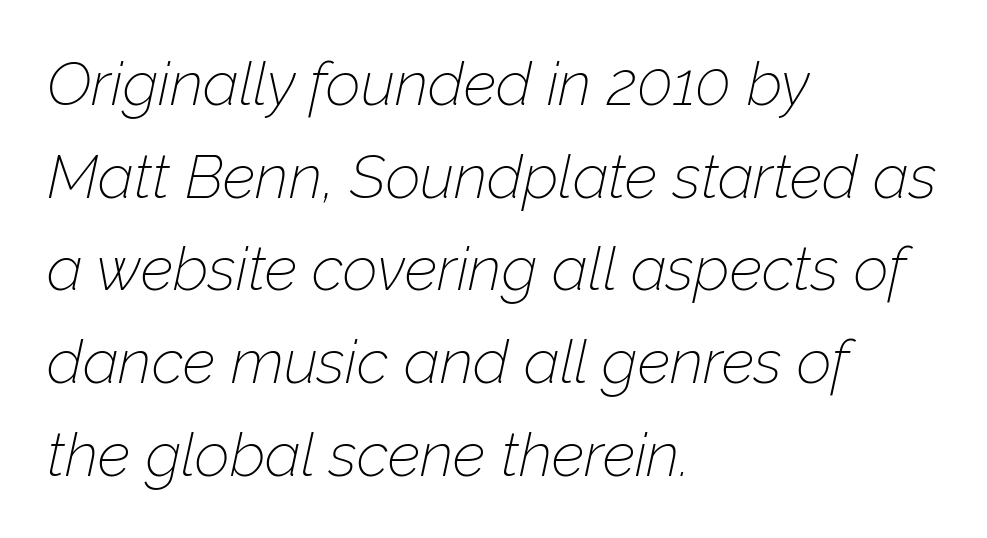
{"italic": "yes", "lean": "right", "slant_degrees": 12, "bold": "no", "weight": "thin", "width": "normal", "stroke_contrast": "low", "x_height": "medium", "monospaced": "no", "underline": "no", "align": "left", "line_spacing": "normal", "line_spacing_ratio": 1.52, "letter_spacing": "normal", "letter_spacing_em": 0.0, "glyph_px": 61}
